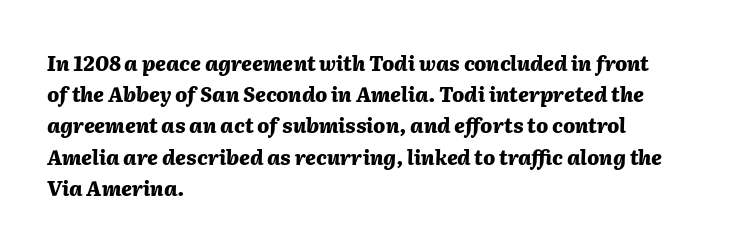
Q: Is the text bold? A: Yes.
Q: Is the text italic (slanted)? A: Yes, it leans right by about 2 degrees.
Q: Is the text underlined? A: No.
Q: How is the paragraph aligned? A: Left-aligned.
Q: Is the spacing between letters normal or unusually wide? A: Normal.
Q: Is the spacing between lines tight, normal or loose? A: Normal.
